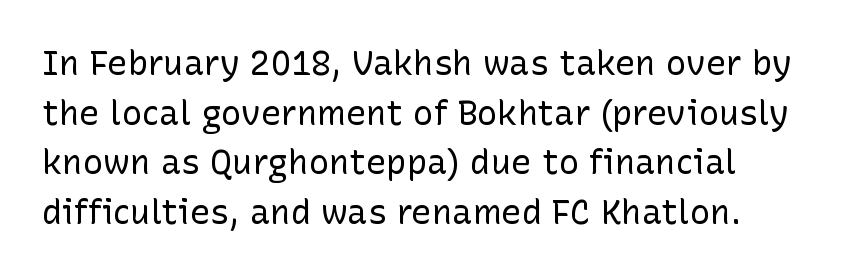
The space between consecutive lines is moderate. This sample has the flowing, uneven cadence of proportional lettering. Spacing between characters is what you'd get straight out of the box. Nope, no serifs anywhere on these letters. Check under the words: just untouched page. The weight tops out at a normal text grade.
